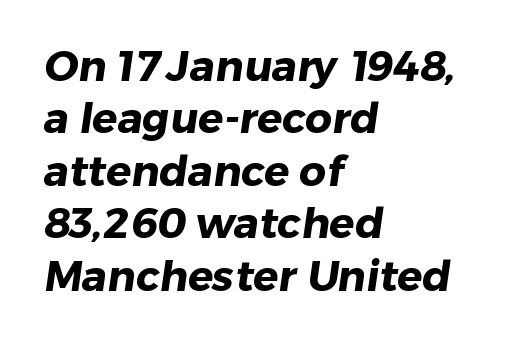
The image shows 42 px heavy sans-serif type; set left-aligned, normal line spacing (1.25x), normal letter spacing, not underlined; low stroke contrast and a medium x-height.
